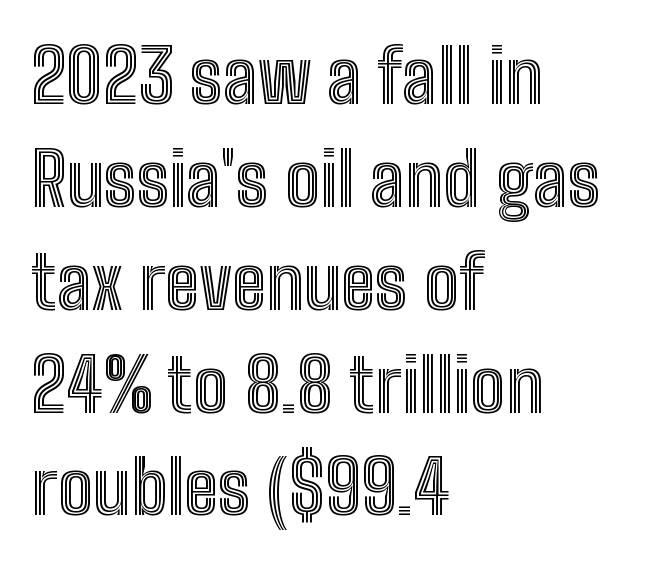
The image shows 74 px condensed type, upright; set left-aligned, normal line spacing (1.39x), normal letter spacing, not underlined; a medium x-height.
